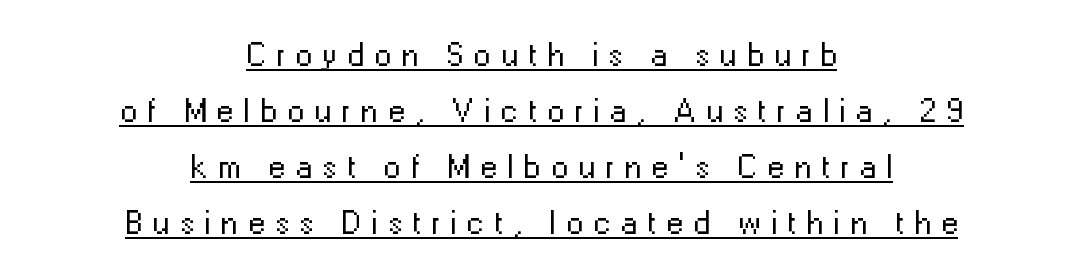
{"serif": "no", "italic": "no", "bold": "no", "weight": "regular", "width": "normal", "stroke_contrast": "low", "x_height": "medium", "monospaced": "no", "underline": "yes", "align": "center", "line_spacing": "normal", "line_spacing_ratio": 1.65, "letter_spacing": "wide", "letter_spacing_em": 0.3, "glyph_px": 34}
